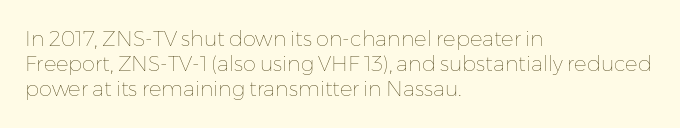
The letterforms sit shoulder to shoulder at normal distance. Typeset ragged right — the left edge is the straight one. The lettering holds an erect, upright posture throughout. Vertical stems look standard width or narrower in stroke. Beneath every word, the page is bare.
